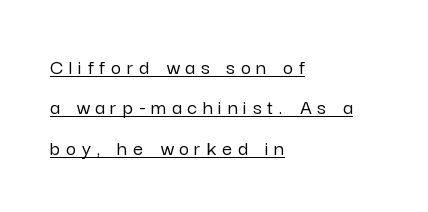
{"italic": "no", "underline": "yes", "align": "left", "line_spacing_ratio": 1.83, "letter_spacing": "wide", "letter_spacing_em": 0.26, "glyph_px": 22}
